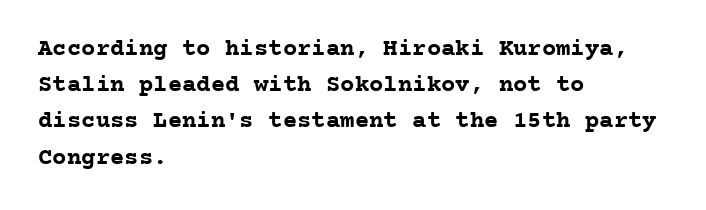
The vertical gap from one line to the next is medium. In terms of posture, this sample is upright. Look at the stroke-to-counter ratio: heavy, a bold. Clear beneath every line of the passage. Casual observation: everything's shoved over to the left. You could call the tracking neutral — neither tight nor loose.
